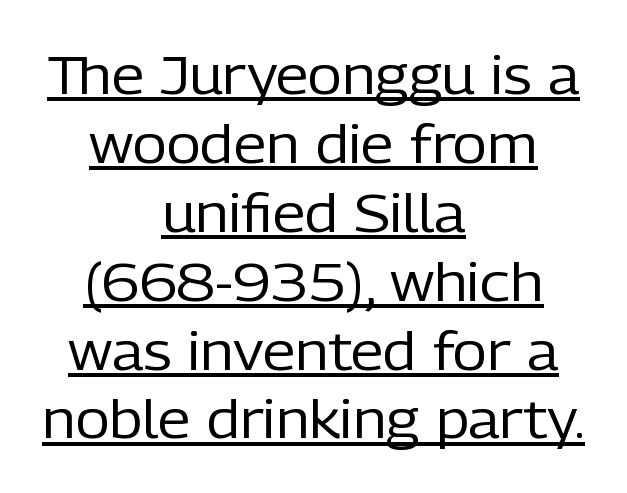
The typesetting does not lean heavy: it is not bold. Is the block centered? Yes — each line is placed symmetrically about the middle. Does a line run under the words? Yes, clearly. Looks like regular typesetting: each glyph gets only the width it needs.
